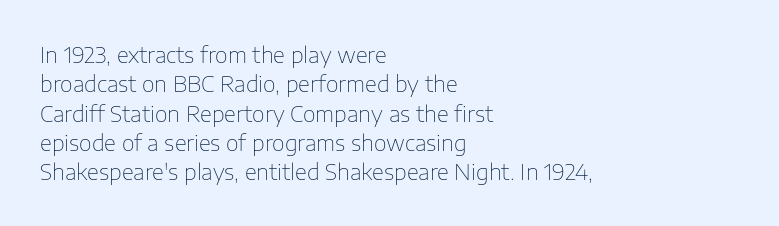
The image shows 22 px text type, upright; set left-aligned, normal line spacing (1.33x), normal letter spacing, not underlined.
